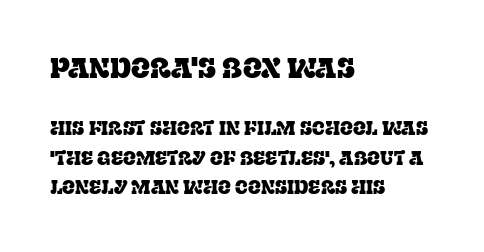
These lines stack with their left ends in a neat column. The passage shown has conventional tracking throughout. No italicization has been applied; the sample stays upright. Which of the two is more prominent by size? The first, at the top. Underline: absent.
